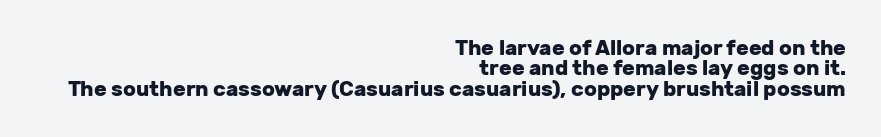
The image shows 21 px bold type, upright; set right-aligned, tight line spacing (0.97x), normal letter spacing, not underlined.
